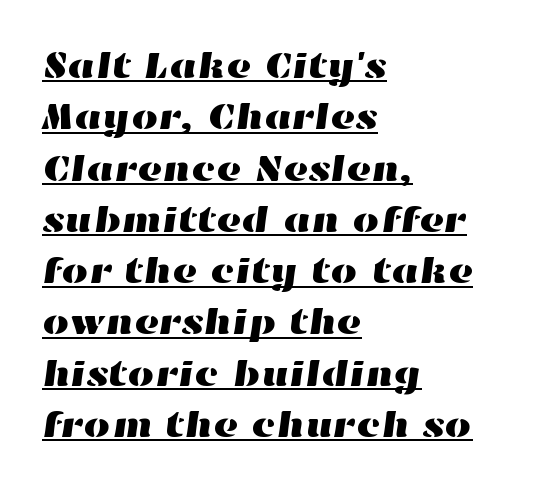
The image shows 38 px wide type; set left-aligned, normal line spacing (1.35x), normal letter spacing, underlined; high stroke contrast and a medium x-height.
